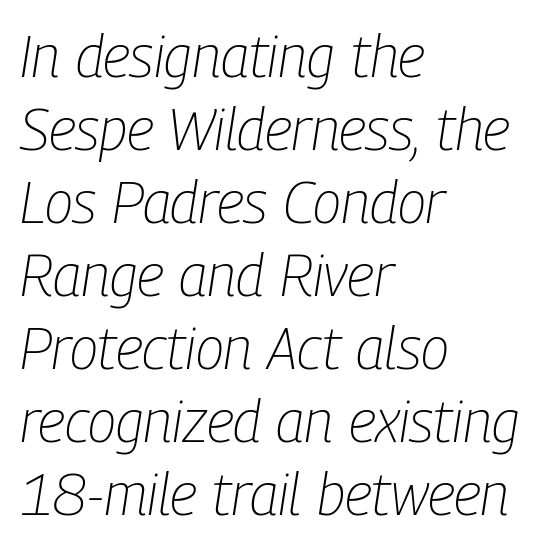
Nothing unusual about the tracking: characters are spaced as the font intends. Quick note: underline off. The whole block is typeset with a tilt. The letters look calm and open, with moderate or lighter stems. Students, observe: this is what conventionally led text looks like.
